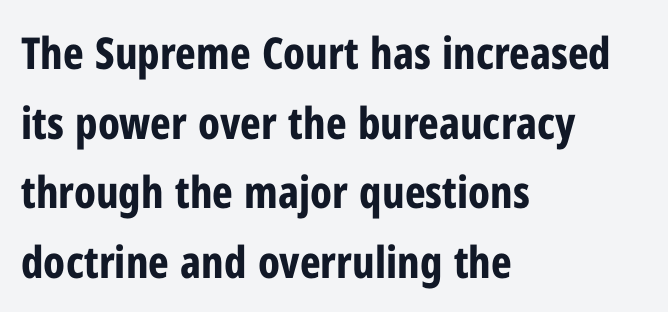
The image shows 44 px bold, condensed sans-serif type, upright; set left-aligned, normal line spacing (1.58x), normal letter spacing, not underlined; low stroke contrast and a medium x-height.
